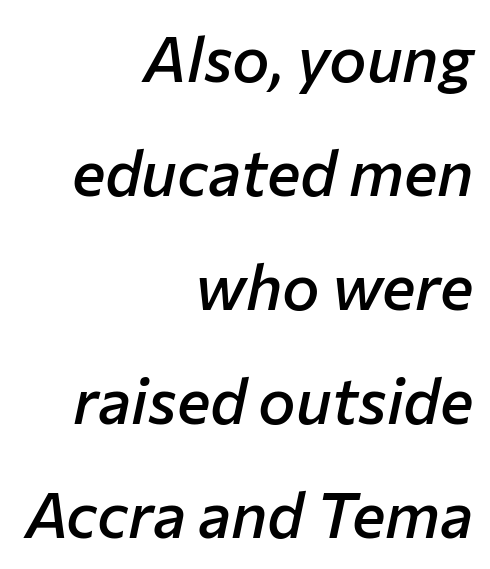
Q: Is the text bold? A: Semi-bold.
Q: Is the text italic (slanted)? A: Yes, it leans right by about 12 degrees.
Q: Is the text underlined? A: No.
Q: How is the paragraph aligned? A: Right-aligned.
Q: Is the spacing between letters normal or unusually wide? A: Normal.
Q: Width (condensed, normal, or wide)? A: Normal.
Q: Stroke contrast? A: Low.
Q: x-height? A: Medium.
Q: Monospaced? A: No.
